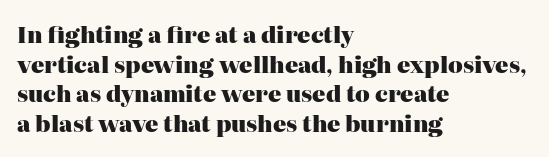
The image shows 22 px bold type, upright; set left-aligned, normal line spacing (1.35x), normal letter spacing, not underlined.
